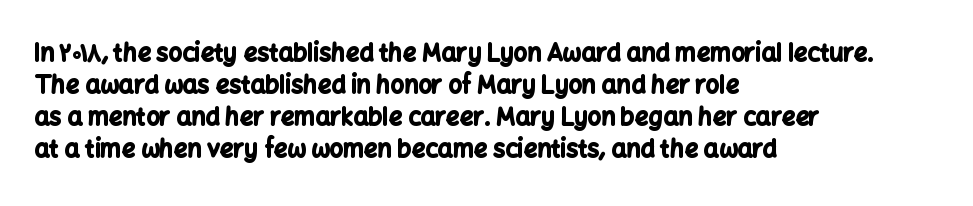
Heavy-handed strokes throughout: this text is bold. Ordinary non-slanted type is in use. The text block is weighted toward the left margin, trailing off unevenly rightward. Students, observe: this is what conventionally led text looks like. Students, note that the glyphs here touch the page at normal intervals. The words here are not underlined.
